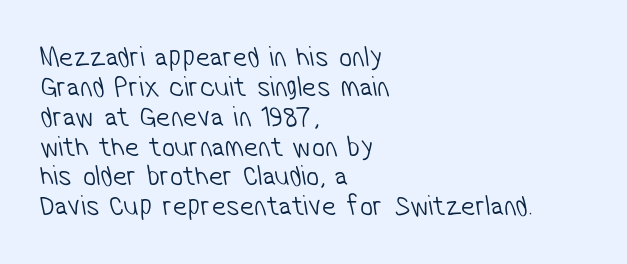
The image shows 29 px light, condensed sans-serif type; set left-aligned, tight line spacing (1.03x), normal letter spacing, not underlined; low stroke contrast and a medium x-height.
